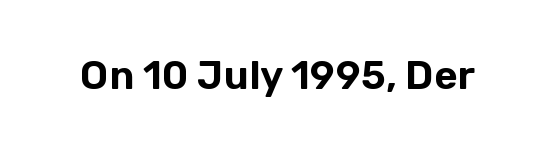
Q: Is the text italic (slanted)? A: No, it is upright.
Q: Is the typeface a serif or a sans-serif typeface? A: Sans-serif.
Q: Is the text underlined? A: No.
Q: Is the spacing between letters normal or unusually wide? A: Normal.
Q: Width (condensed, normal, or wide)? A: Normal.
Q: Stroke contrast? A: Low.
Q: x-height? A: Medium.
Q: Monospaced? A: No.
